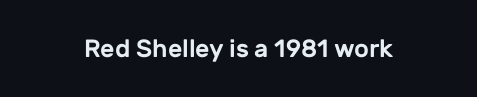
Q: Is the text italic (slanted)? A: No, it is upright.
Q: Is the text underlined? A: No.
Q: Is the spacing between letters normal or unusually wide? A: Normal.
